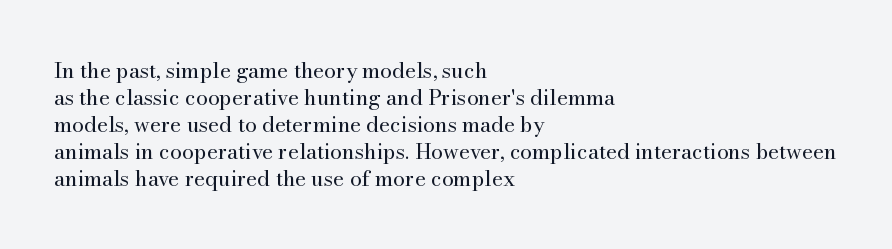
{"italic": "no", "bold": "no", "underline": "no", "align": "left", "line_spacing": "normal", "line_spacing_ratio": 1.28, "letter_spacing": "normal", "letter_spacing_em": 0.0, "glyph_px": 21}
